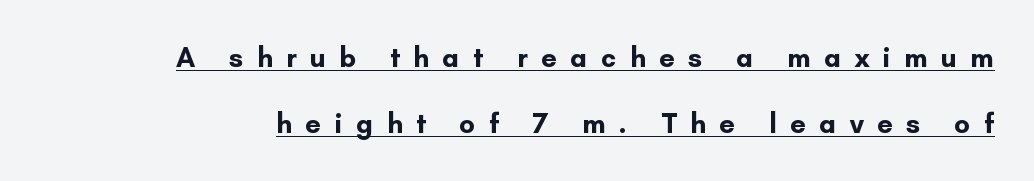
In designer terms, the underline attribute is active on this setting. In terms of weight, the rendering is a true, heavy bold. Each letter keeps its own natural width here, so spacing adapts to shape. Style check: upright. What stands out about the letter spacing? Its width — letters are far apart. A typesetter would label this face a sans.
